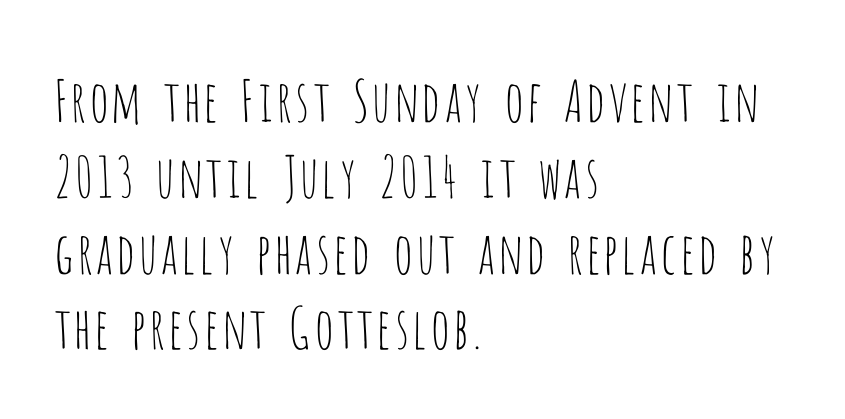
The image shows 57 px thin, condensed sans-serif type, upright; set left-aligned, normal line spacing (1.33x), normal letter spacing, not underlined; low stroke contrast and a large x-height.
